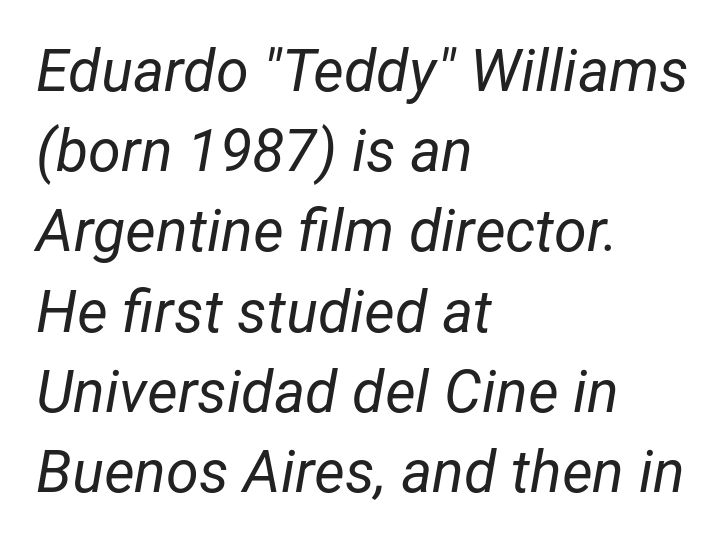
The image shows 59 px regular-weight type, italic (leaning right); set left-aligned, normal line spacing (1.36x), normal letter spacing, not underlined; low stroke contrast and a medium x-height.
